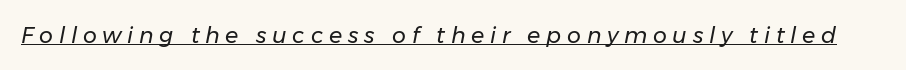
{"italic": "yes", "lean": "right", "slant_degrees": 11, "bold": "no", "underline": "yes", "letter_spacing": "wide", "letter_spacing_em": 0.26, "glyph_px": 22}
